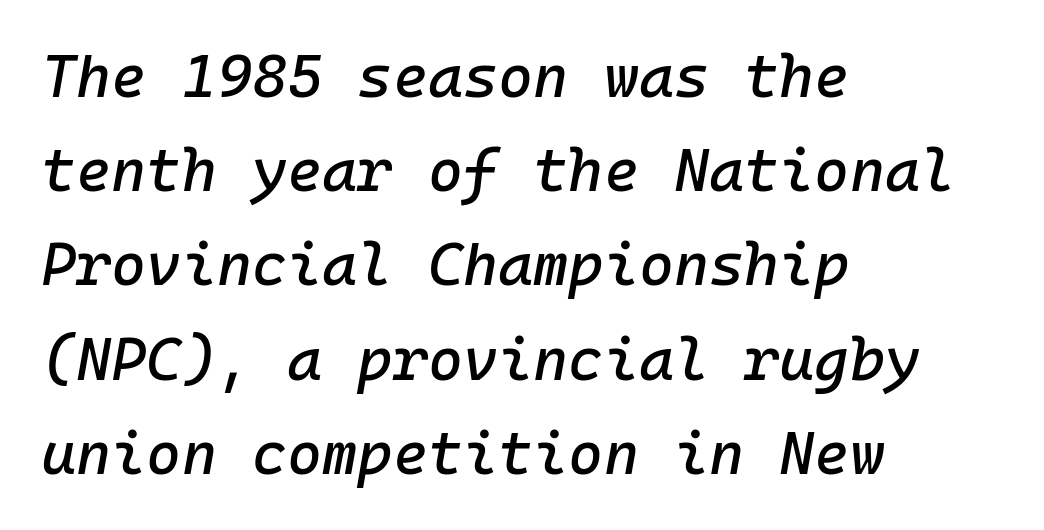
One glance says typical: line gaps are just what's usual. The foot of each line stays bare and open. The passage is arranged the way most books set body copy — flush left. The rendering keeps characters at their native spacing. The rendering uses typewriter-style spacing with identical character cells. The whole block is typeset with a tilt.
